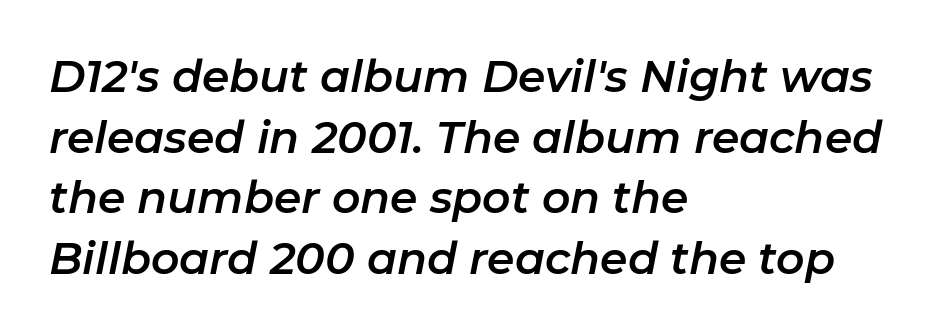
Q: Is the text italic (slanted)? A: Yes, it leans right by about 11 degrees.
Q: Is the text underlined? A: No.
Q: How is the paragraph aligned? A: Left-aligned.
Q: Is the spacing between letters normal or unusually wide? A: Normal.
Q: Is the spacing between lines tight, normal or loose? A: Normal.
Q: Width (condensed, normal, or wide)? A: Normal.
Q: Stroke contrast? A: Low.
Q: x-height? A: Medium.
Q: Monospaced? A: No.
